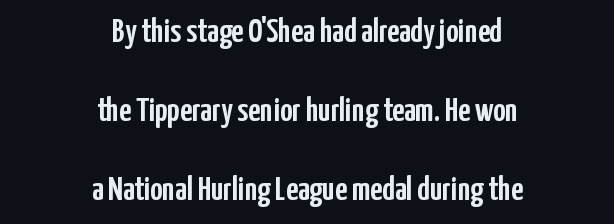
The image shows 34 px condensed sans-serif type, upright; set centered, loose line spacing (2.32x), normal letter spacing, not underlined; low stroke contrast and a medium x-height.
